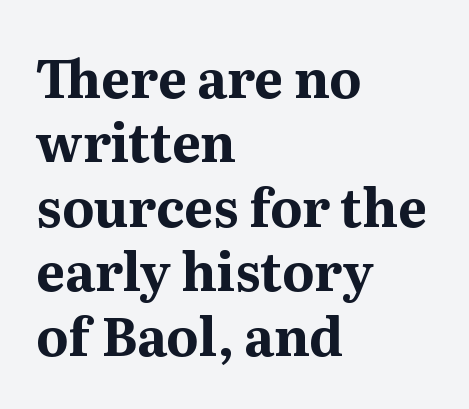
Q: Is the text bold? A: Yes.
Q: Is the text italic (slanted)? A: No, it is upright.
Q: Is the typeface a serif or a sans-serif typeface? A: Serif.
Q: Is the text underlined? A: No.
Q: How is the paragraph aligned? A: Left-aligned.
Q: Is the spacing between letters normal or unusually wide? A: Normal.
Q: Width (condensed, normal, or wide)? A: Normal.
Q: Stroke contrast? A: Medium.
Q: x-height? A: Medium.
Q: Monospaced? A: No.
